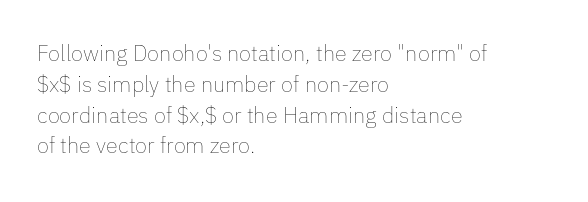
The image shows 22 px text type, upright; set left-aligned, normal line spacing (1.4x), normal letter spacing, not underlined.
